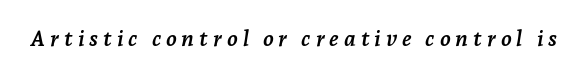
The image shows 22 px bold type, italic (leaning right); set unusually wide letter spacing (+0.22 em), not underlined.
